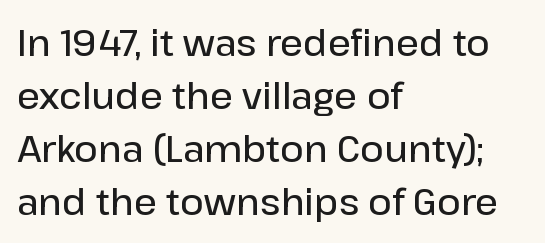
The image shows 36 px semibold sans-serif type, upright; set left-aligned, normal line spacing (1.47x), normal letter spacing, not underlined; low stroke contrast and a medium x-height.
